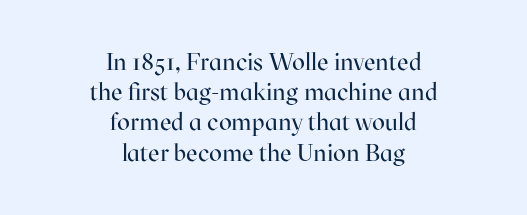
The image shows 24 px text type, upright; set centered, normal line spacing (1.26x), normal letter spacing, not underlined.
